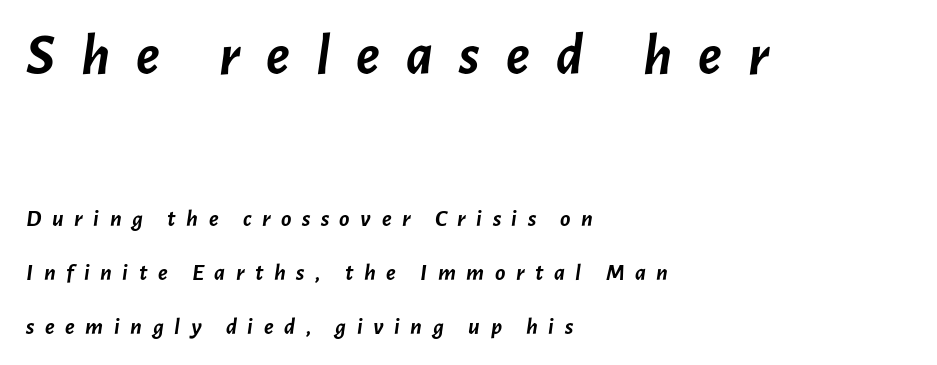
Q: Is the text bold? A: Yes.
Q: Is the text italic (slanted)? A: Yes, it leans right by about 7 degrees.
Q: Is the text underlined? A: No.
Q: How is the paragraph aligned? A: Left-aligned.
Q: Is the spacing between letters normal or unusually wide? A: Unusually wide.
Q: Is the spacing between lines tight, normal or loose? A: Loose.
Q: Which block of text is set in a larger size, the first (top) or the second (bottom)? A: The first (top) one.
Q: Width (condensed, normal, or wide)? A: Normal.
Q: Stroke contrast? A: Low.
Q: x-height? A: Medium.
Q: Monospaced? A: No.
